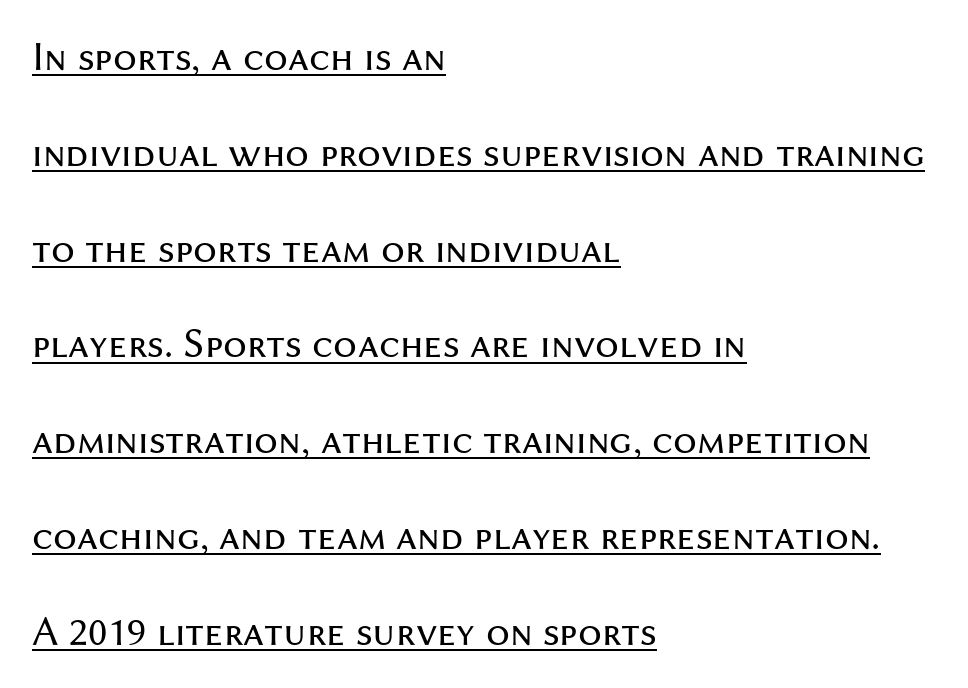
Q: Is the text bold? A: No.
Q: Is the text italic (slanted)? A: No, it is upright.
Q: Is the typeface a serif or a sans-serif typeface? A: Sans-serif.
Q: Is the text underlined? A: Yes.
Q: How is the paragraph aligned? A: Left-aligned.
Q: Is the spacing between letters normal or unusually wide? A: Normal.
Q: Is the spacing between lines tight, normal or loose? A: Loose.
Q: Width (condensed, normal, or wide)? A: Normal.
Q: Stroke contrast? A: Medium.
Q: x-height? A: Medium.
Q: Monospaced? A: No.
